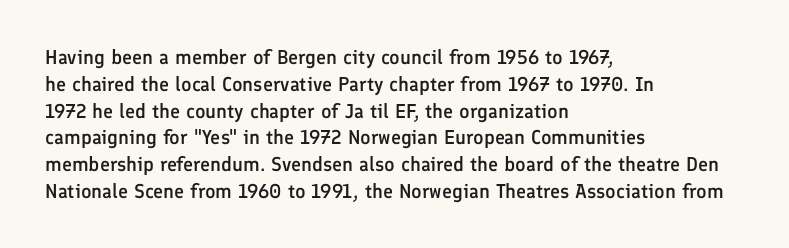
{"italic": "no", "bold": "semi", "underline": "no", "align": "left", "line_spacing": "normal", "line_spacing_ratio": 1.34, "letter_spacing": "normal", "letter_spacing_em": 0.0, "glyph_px": 20}
